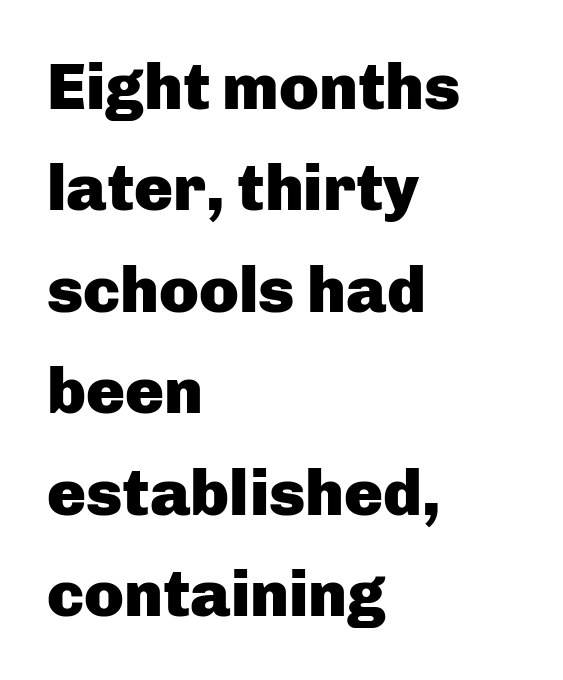
Spacing between characters is what you'd get straight out of the box. Nobody drew a line under any word here. Note the varied advance widths — an 'i' is clearly narrower than an 'm'. Notice how thick the strokes are: this is what a full bold looks like.
